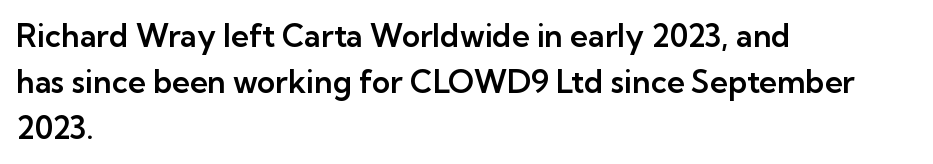
{"serif": "no", "italic": "no", "width": "normal", "stroke_contrast": "low", "x_height": "medium", "monospaced": "no", "underline": "no", "align": "left", "line_spacing": "normal", "line_spacing_ratio": 1.49, "letter_spacing": "normal", "letter_spacing_em": 0.0, "glyph_px": 31}
